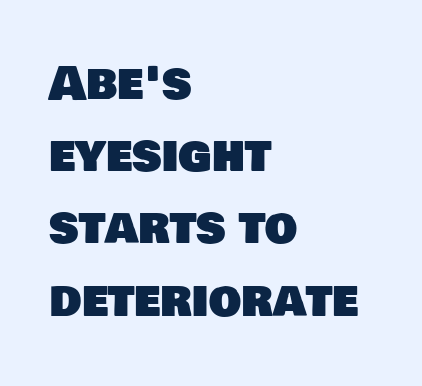
Q: Is the typeface a serif or a sans-serif typeface? A: Sans-serif.
Q: Is the text underlined? A: No.
Q: How is the paragraph aligned? A: Left-aligned.
Q: Is the spacing between letters normal or unusually wide? A: Normal.
Q: Is the spacing between lines tight, normal or loose? A: Normal.
Q: Width (condensed, normal, or wide)? A: Normal.
Q: Stroke contrast? A: Low.
Q: x-height? A: Large.
Q: Monospaced? A: No.
